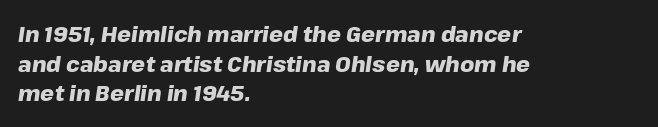
{"italic": "yes", "lean": "right", "slant_degrees": 8, "bold": "yes", "underline": "no", "align": "left", "line_spacing": "normal", "line_spacing_ratio": 1.35, "letter_spacing": "normal", "letter_spacing_em": 0.0, "glyph_px": 22}
